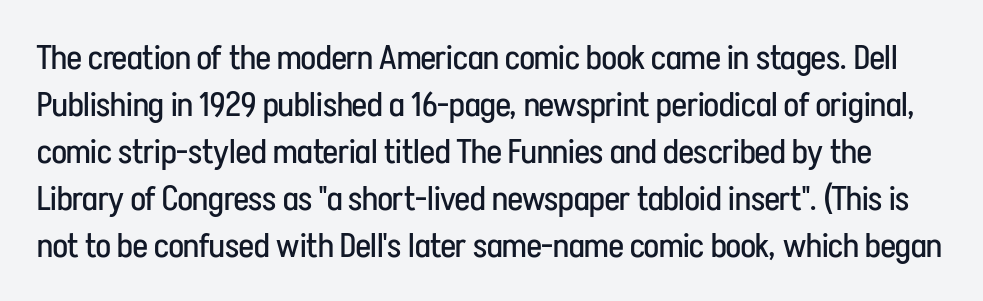
{"serif": "no", "italic": "no", "bold": "no", "weight": "regular", "width": "condensed", "stroke_contrast": "low", "x_height": "medium", "monospaced": "no", "underline": "no", "line_spacing": "normal", "line_spacing_ratio": 1.34, "letter_spacing": "normal", "letter_spacing_em": 0.0, "glyph_px": 35}
